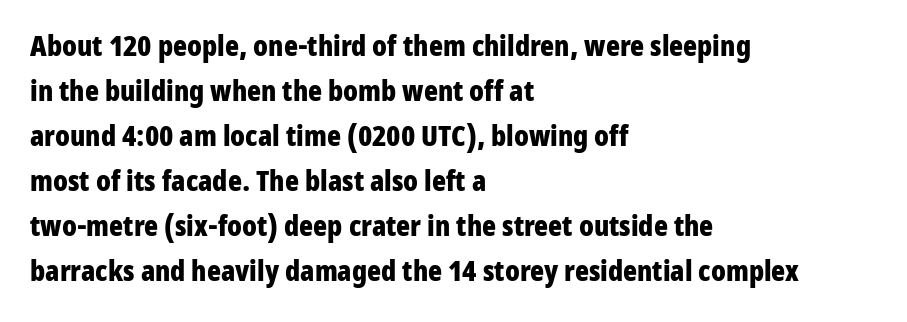
The image shows 29 px bold, condensed sans-serif type, upright; set left-aligned, normal line spacing (1.55x), normal letter spacing, not underlined; low stroke contrast and a medium x-height.
